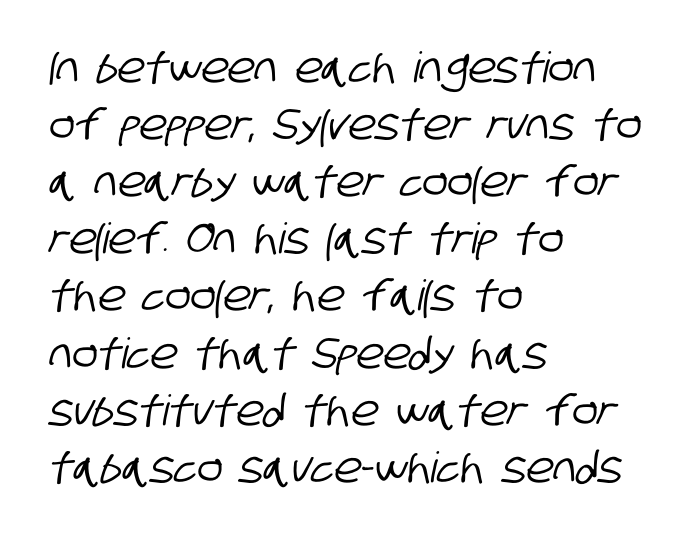
The image shows 42 px condensed sans-serif type; set left-aligned, normal line spacing (1.36x), normal letter spacing, not underlined; low stroke contrast and a large x-height.
